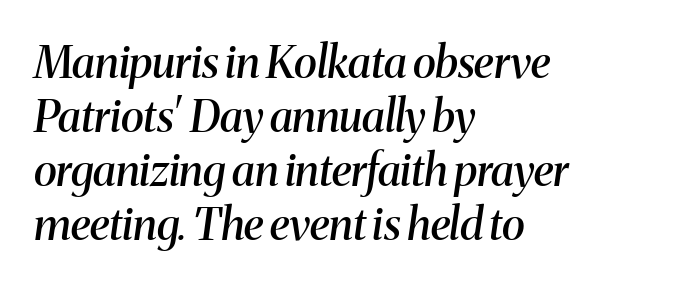
Is this a sans? No — the strokes have serifs. Every letter is mildly thick-stroked: semibold rather than bold. A clean baseline with only descenders dipping below it. Alignment: flush left. Think of a printed novel: that variable character pitch is what you see here. These lines were composed using italics.
